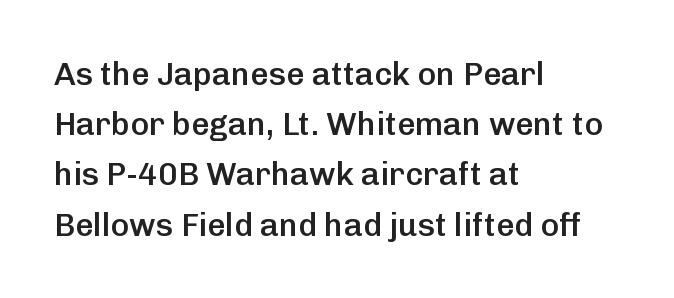
{"serif": "no", "italic": "no", "bold": "semi", "weight": "semibold", "width": "normal", "stroke_contrast": "low", "x_height": "medium", "monospaced": "no", "underline": "no", "align": "left", "line_spacing": "normal", "line_spacing_ratio": 1.57, "letter_spacing": "normal", "letter_spacing_em": 0.0, "glyph_px": 32}
